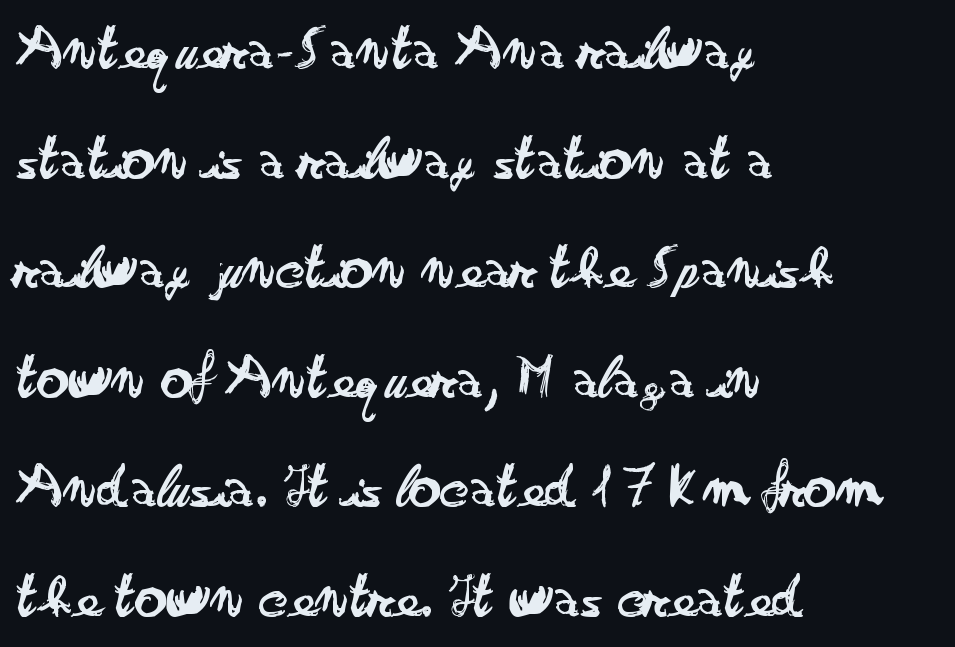
Q: Is the text bold? A: No.
Q: Is the text italic (slanted)? A: No, it is upright.
Q: Is the typeface a serif or a sans-serif typeface? A: Sans-serif.
Q: Is the text underlined? A: No.
Q: How is the paragraph aligned? A: Left-aligned.
Q: Is the spacing between letters normal or unusually wide? A: Normal.
Q: Width (condensed, normal, or wide)? A: Wide.
Q: Stroke contrast? A: Low.
Q: x-height? A: Small.
Q: Monospaced? A: No.
